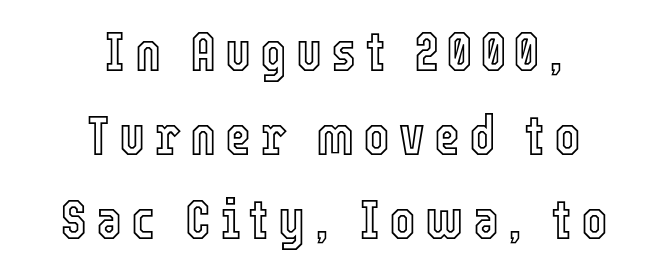
A typesetter would call this proportional, since set widths differ per character. Do the letters lean? They stand straight. The space directly below the letters is spotless. The lines sit at an ordinary, default distance from one another. Where is the straight margin? There isn't one; the lines are centered.
